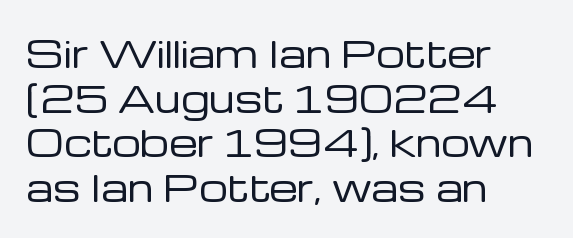
Q: Is the text bold? A: No.
Q: Is the text italic (slanted)? A: No, it is upright.
Q: Is the typeface a serif or a sans-serif typeface? A: Sans-serif.
Q: Is the text underlined? A: No.
Q: How is the paragraph aligned? A: Left-aligned.
Q: Is the spacing between letters normal or unusually wide? A: Normal.
Q: Width (condensed, normal, or wide)? A: Normal.
Q: Stroke contrast? A: Low.
Q: x-height? A: Medium.
Q: Monospaced? A: No.
